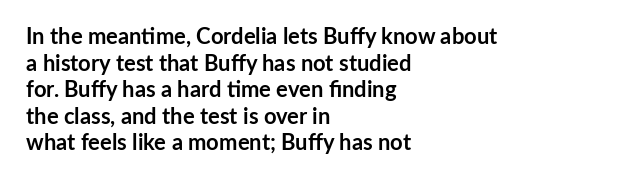
{"italic": "no", "bold": "yes", "underline": "no", "align": "left", "line_spacing_ratio": 1.21, "letter_spacing": "normal", "letter_spacing_em": 0.0, "glyph_px": 22}
